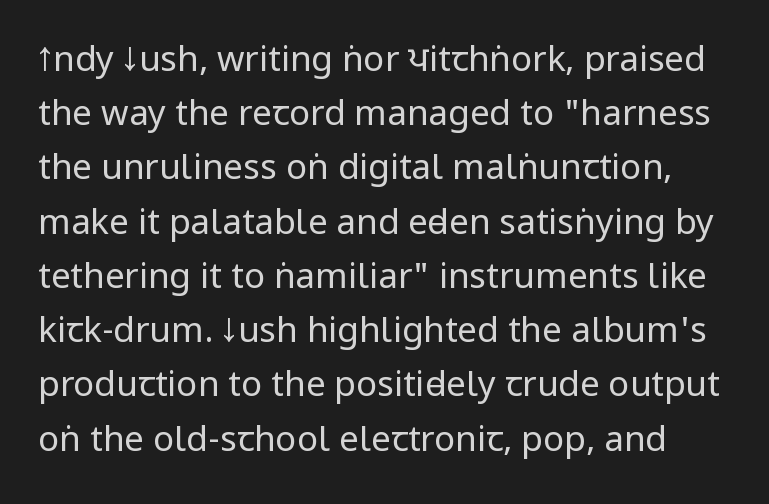
{"serif": "no", "italic": "no", "bold": "no", "weight": "regular", "width": "condensed", "stroke_contrast": "low", "x_height": "large", "monospaced": "no", "underline": "no", "line_spacing": "normal", "line_spacing_ratio": 1.55, "letter_spacing": "normal", "letter_spacing_em": 0.0, "glyph_px": 35}
